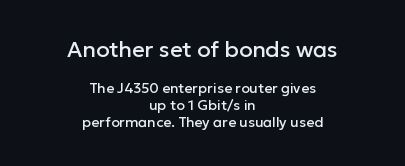
Q: Is the text italic (slanted)? A: No, it is upright.
Q: Is the text underlined? A: No.
Q: How is the paragraph aligned? A: Centered.
Q: Is the spacing between letters normal or unusually wide? A: Normal.
Q: Which block of text is set in a larger size, the first (top) or the second (bottom)? A: The first (top) one.
